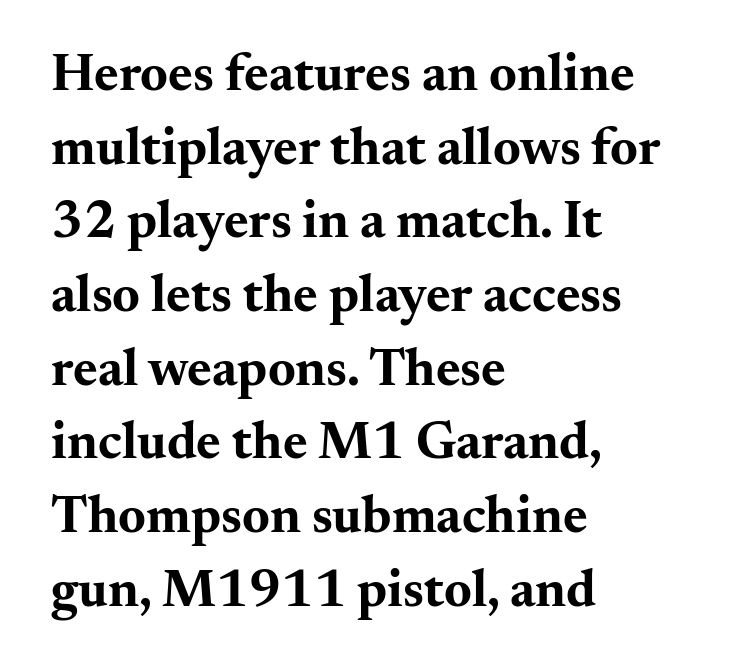
This sample uses an upright cut, with every glyph sitting square on the baseline. Between one letter and the next there's only the usual sliver of space. Unmarked baselines from the first word to the last. Plenty of ink on the page — the face is bold. Leading: standard. The characters display serif detailing at their extremities.
